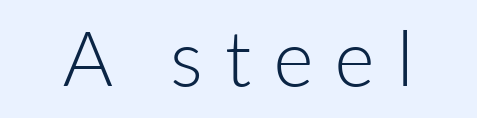
The font is comparable to plain body text, perhaps lighter. The passage shown is not underscored anywhere. Posture: upright roman. Each letter keeps its own natural width here, so spacing adapts to shape. This sample uses a sans-serif face.
